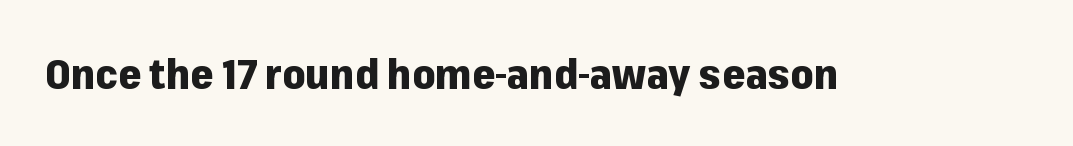
Is this a fixed-width face? No — the glyphs have proportional, varying widths. The type sits square on the baseline with zero lean. Nope, no serifs anywhere on these letters. Observe the ordinary spacing: letters are neighbours, not strangers. The area under the type is left untouched.
